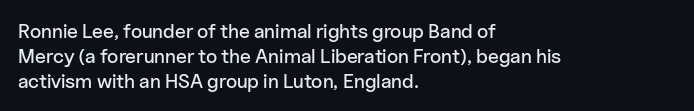
The image shows 20 px text type, upright; set left-aligned, line spacing 1.24x, normal letter spacing, not underlined.
